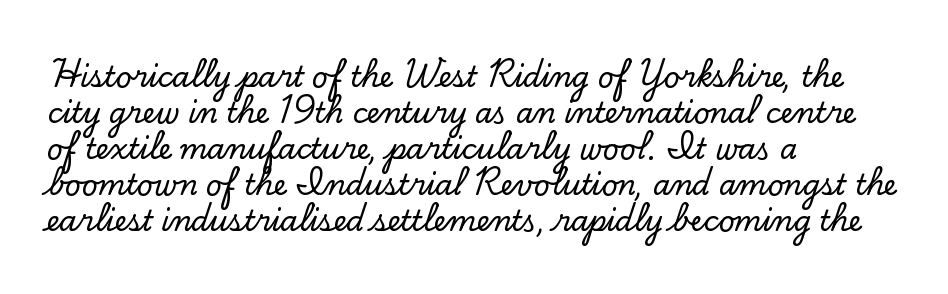
Anything drawn beneath the words? Only blank space. The lines in this sample share a left origin and differ only in where they stop. Is this a fixed-width face? No — the glyphs have proportional, varying widths. Standard letterfit; no display-style spreading of the glyphs. The designer went with a serif here, giving each stem small feet.
